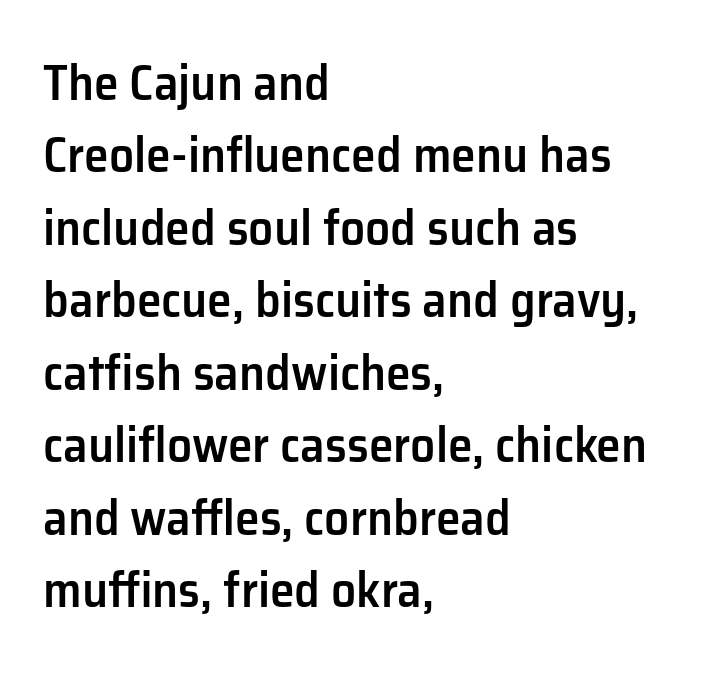
The image shows 50 px semibold sans-serif type, upright; set left-aligned, normal line spacing (1.45x), normal letter spacing, not underlined; low stroke contrast and a medium x-height.
